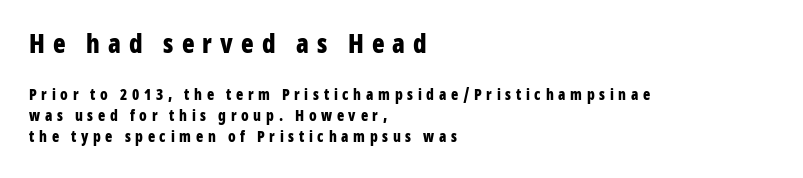
Q: Is the text bold? A: Yes.
Q: Is the text italic (slanted)? A: No, it is upright.
Q: Is the text underlined? A: No.
Q: How is the paragraph aligned? A: Left-aligned.
Q: Is the spacing between letters normal or unusually wide? A: Unusually wide.
Q: Is the spacing between lines tight, normal or loose? A: Normal.
Q: Which block of text is set in a larger size, the first (top) or the second (bottom)? A: The first (top) one.
